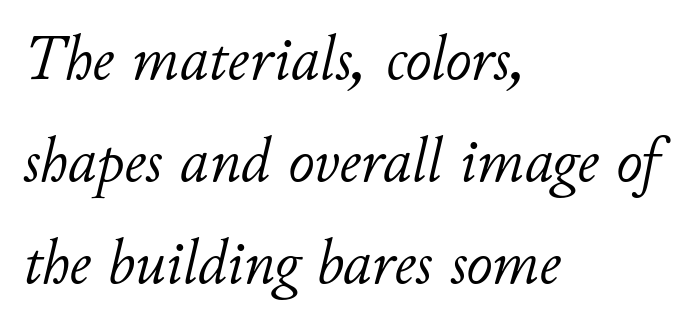
Q: Is the text bold? A: No.
Q: Is the text italic (slanted)? A: Yes, it leans right by about 11 degrees.
Q: Is the text underlined? A: No.
Q: How is the paragraph aligned? A: Left-aligned.
Q: Is the spacing between letters normal or unusually wide? A: Normal.
Q: Is the spacing between lines tight, normal or loose? A: Normal.
Q: Width (condensed, normal, or wide)? A: Normal.
Q: Stroke contrast? A: Low.
Q: x-height? A: Small.
Q: Monospaced? A: No.
